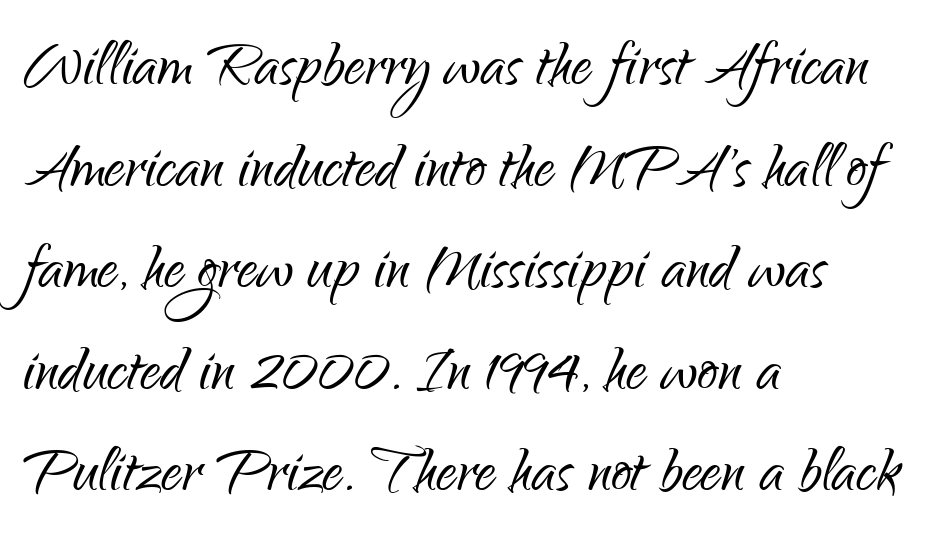
Q: Is the text bold? A: No.
Q: Is the text italic (slanted)? A: Yes.
Q: Is the typeface a serif or a sans-serif typeface? A: Sans-serif.
Q: Is the text underlined? A: No.
Q: How is the paragraph aligned? A: Left-aligned.
Q: Is the spacing between letters normal or unusually wide? A: Normal.
Q: Is the spacing between lines tight, normal or loose? A: Normal.
Q: Width (condensed, normal, or wide)? A: Condensed.
Q: Stroke contrast? A: Low.
Q: x-height? A: Small.
Q: Monospaced? A: No.
